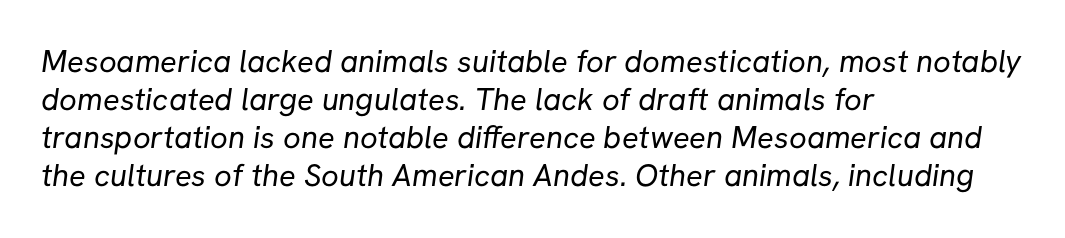
Q: Is the text bold? A: No.
Q: Is the typeface a serif or a sans-serif typeface? A: Sans-serif.
Q: Is the text underlined? A: No.
Q: How is the paragraph aligned? A: Left-aligned.
Q: Is the spacing between letters normal or unusually wide? A: Normal.
Q: Width (condensed, normal, or wide)? A: Normal.
Q: Stroke contrast? A: Low.
Q: x-height? A: Medium.
Q: Monospaced? A: No.
